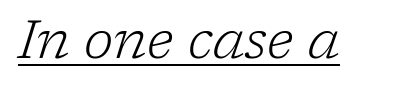
{"serif": "yes", "italic": "yes", "lean": "right", "slant_degrees": 17, "bold": "no", "weight": "light", "width": "normal", "stroke_contrast": "low", "x_height": "medium", "monospaced": "no", "underline": "yes", "letter_spacing": "normal", "letter_spacing_em": 0.0, "glyph_px": 54}
